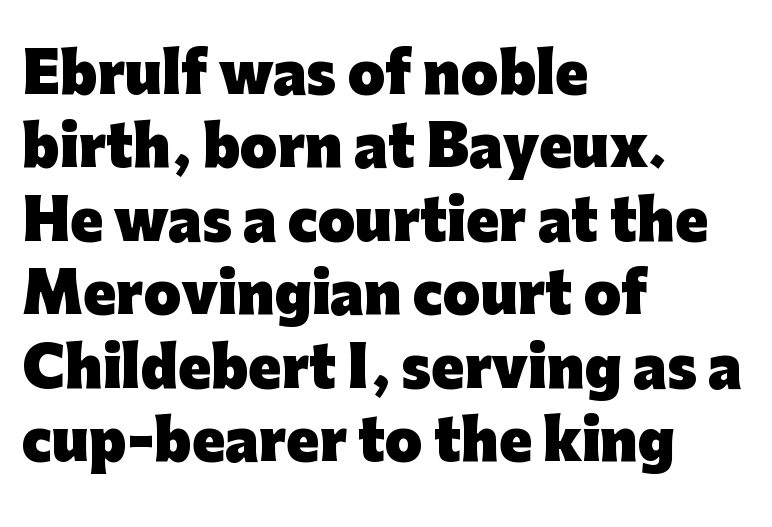
{"serif": "no", "italic": "no", "bold": "yes", "weight": "heavy", "width": "normal", "stroke_contrast": "low", "x_height": "medium", "monospaced": "no", "underline": "no", "align": "left", "line_spacing": "normal", "line_spacing_ratio": 1.36, "letter_spacing": "normal", "letter_spacing_em": 0.0, "glyph_px": 54}
